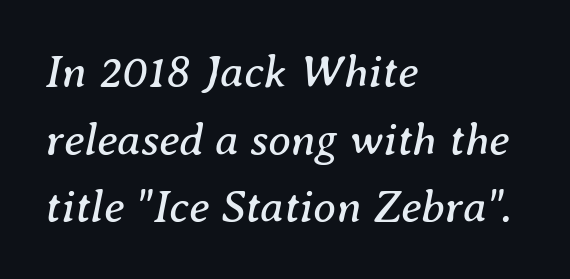
The baseline area is clear. Honestly, the letter spacing is just normal — you wouldn't notice it. Here the designer chose a conventional face with non-uniform glyph widths. Line beginnings align vertically; line endings do not.
